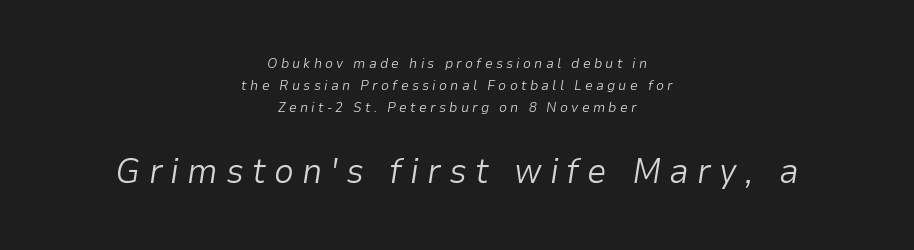
Q: Is the text bold? A: No.
Q: Is the text italic (slanted)? A: Yes, it leans right by about 9 degrees.
Q: Is the text underlined? A: No.
Q: How is the paragraph aligned? A: Centered.
Q: Is the spacing between letters normal or unusually wide? A: Unusually wide.
Q: Is the spacing between lines tight, normal or loose? A: Normal.
Q: Which block of text is set in a larger size, the first (top) or the second (bottom)? A: The second (bottom) one.
Q: Width (condensed, normal, or wide)? A: Normal.
Q: Stroke contrast? A: Low.
Q: x-height? A: Medium.
Q: Monospaced? A: No.
